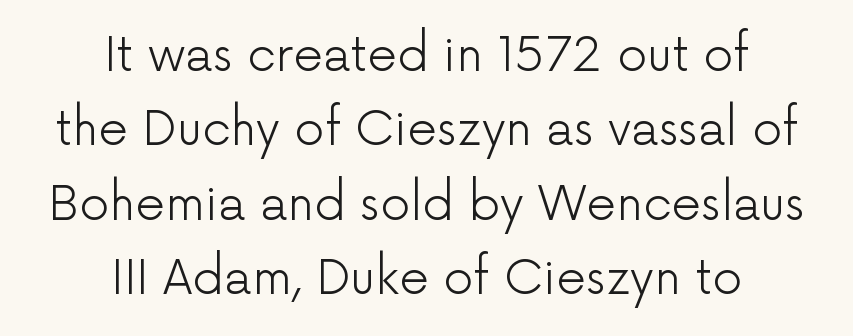
{"serif": "no", "italic": "no", "bold": "no", "weight": "light", "width": "normal", "stroke_contrast": "low", "x_height": "medium", "monospaced": "no", "underline": "no", "align": "center", "line_spacing": "normal", "line_spacing_ratio": 1.58, "letter_spacing": "normal", "letter_spacing_em": 0.0, "glyph_px": 47}
